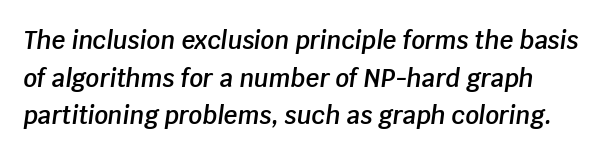
Weight: semibold (demi). Check under the words: just untouched page. Horizontal bands of white between lines are of average thickness. The lettering tilts uniformly, giving the passage an italic look. What stands out about the letter spacing? Nothing — it is the standard amount.
